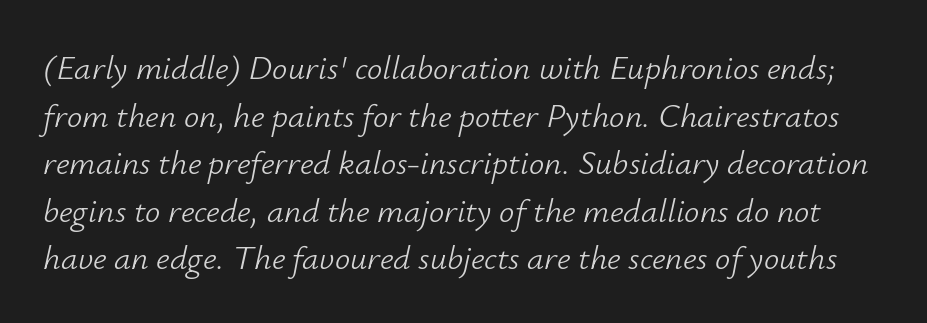
The image shows 34 px light type, italic (leaning right); set normal line spacing (1.4x), normal letter spacing, not underlined; low stroke contrast and a small x-height.
